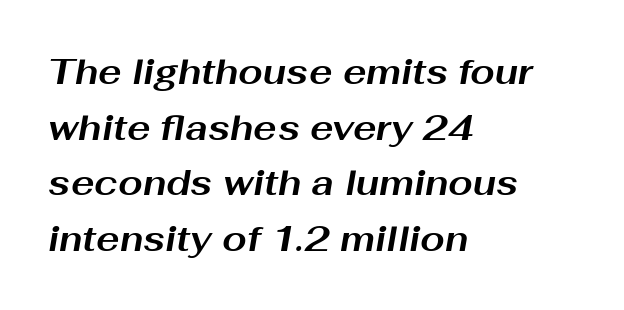
Q: Is the text bold? A: Yes.
Q: Is the text italic (slanted)? A: Yes, it leans right by about 10 degrees.
Q: Is the text underlined? A: No.
Q: How is the paragraph aligned? A: Left-aligned.
Q: Is the spacing between letters normal or unusually wide? A: Normal.
Q: Is the spacing between lines tight, normal or loose? A: Normal.
Q: Width (condensed, normal, or wide)? A: Wide.
Q: Stroke contrast? A: Medium.
Q: x-height? A: Medium.
Q: Monospaced? A: No.
